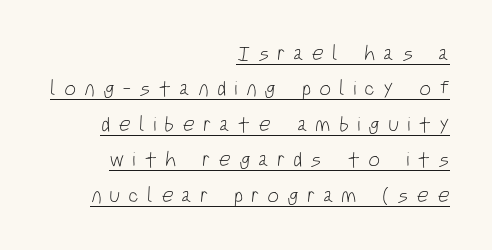
The face looks like a standard text weight, possibly lighter. The passage shown stacks its lines at a standard gap. In terms of letterspacing, this is a distinctly airy, spread setting. A typographer would call this underscored text. Line ends are locked; line starts wander.
